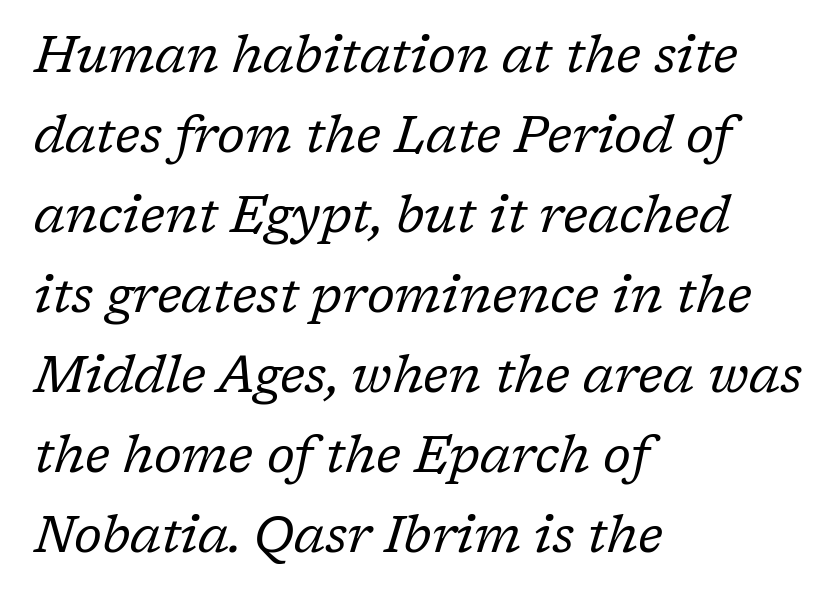
{"serif": "yes", "italic": "yes", "lean": "right", "slant_degrees": 17, "bold": "no", "weight": "regular", "width": "normal", "stroke_contrast": "low", "x_height": "medium", "monospaced": "no", "underline": "no", "align": "left", "line_spacing": "normal", "line_spacing_ratio": 1.57, "letter_spacing": "normal", "letter_spacing_em": 0.0, "glyph_px": 51}
